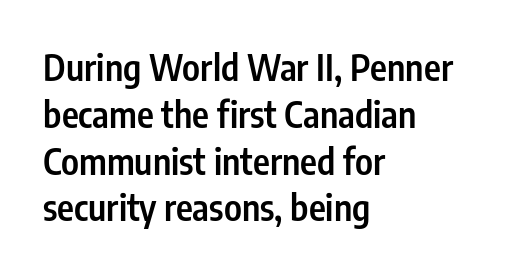
{"serif": "no", "italic": "no", "bold": "semi", "weight": "semibold", "width": "condensed", "stroke_contrast": "low", "x_height": "medium", "monospaced": "no", "underline": "no", "align": "left", "line_spacing": "normal", "line_spacing_ratio": 1.3, "letter_spacing": "normal", "letter_spacing_em": 0.0, "glyph_px": 36}
